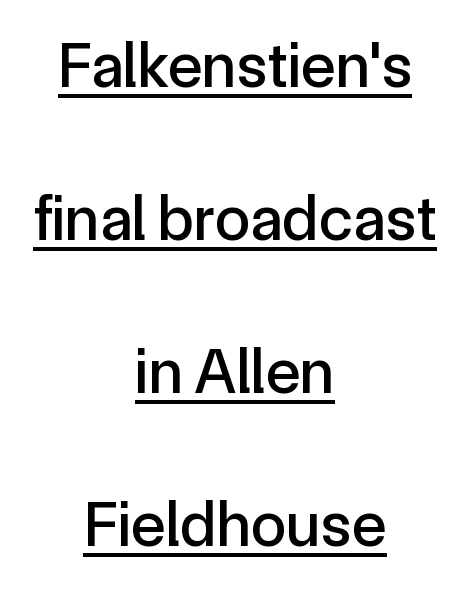
The image shows 64 px sans-serif type, upright; set centered, loose line spacing (2.39x), normal letter spacing, underlined; a medium x-height.
